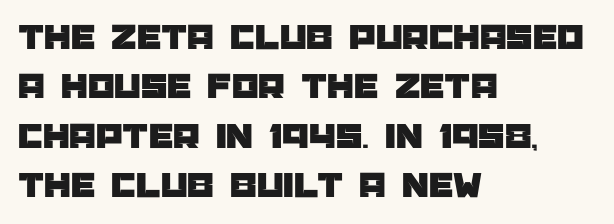
It's the straight-up-and-down kind of type. The words here are not underlined. Layout note: lines flush left. You can tell from the bare stems that sans-serif type was used. The letters sit at their default tracking, neither squeezed nor spread.
